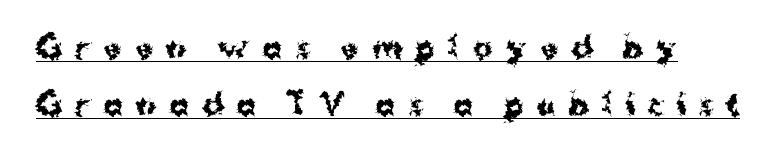
When letters stand straight like this, we call the style roman or upright. Character widths vary here, with narrow letters taking less room than wide ones. Does extra space separate the letters? Yes, quite a lot of it. Emphasis is given by a line drawn under the lettering.
